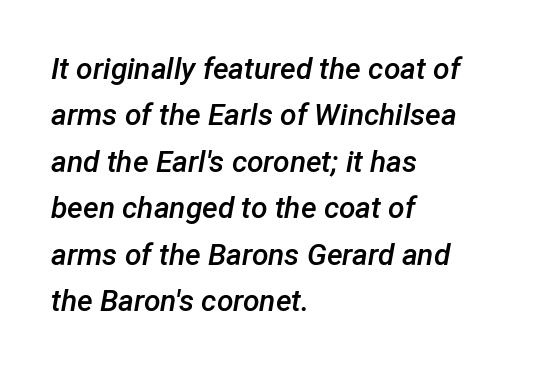
The image shows 30 px semibold type, italic (leaning right); set left-aligned, normal line spacing (1.55x), normal letter spacing, not underlined; low stroke contrast and a medium x-height.
